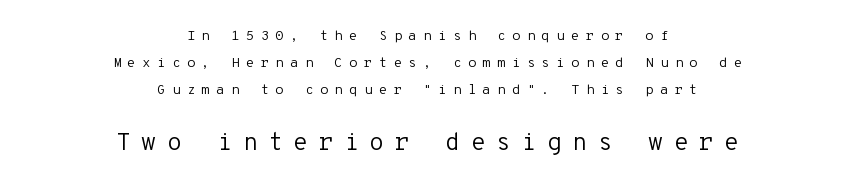
Q: Is the text bold? A: No.
Q: Is the text italic (slanted)? A: No, it is upright.
Q: Is the text underlined? A: No.
Q: How is the paragraph aligned? A: Centered.
Q: Is the spacing between letters normal or unusually wide? A: Unusually wide.
Q: Is the spacing between lines tight, normal or loose? A: Loose.
Q: Which block of text is set in a larger size, the first (top) or the second (bottom)? A: The second (bottom) one.
